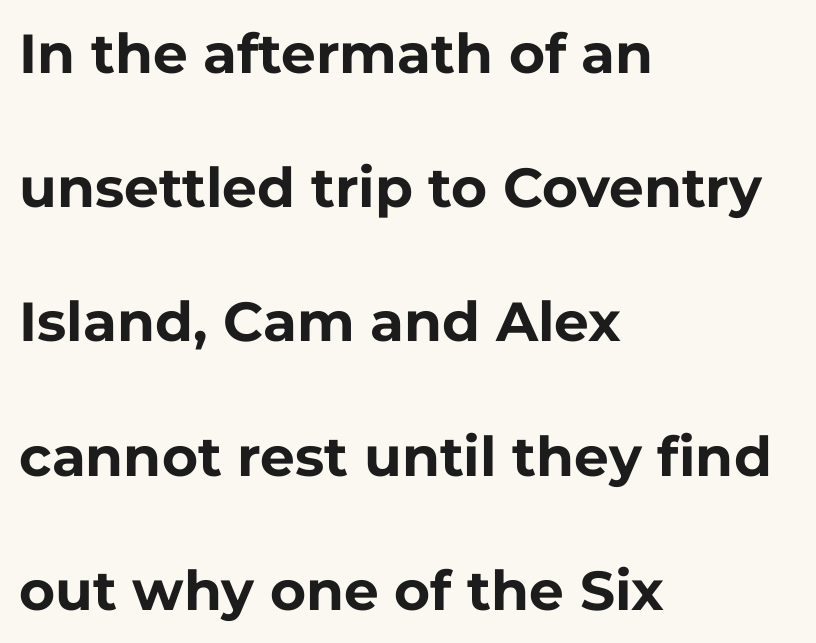
Q: Is the text bold? A: Yes.
Q: Is the text italic (slanted)? A: No, it is upright.
Q: Is the typeface a serif or a sans-serif typeface? A: Sans-serif.
Q: Is the text underlined? A: No.
Q: How is the paragraph aligned? A: Left-aligned.
Q: Is the spacing between letters normal or unusually wide? A: Normal.
Q: Is the spacing between lines tight, normal or loose? A: Loose.
Q: Width (condensed, normal, or wide)? A: Normal.
Q: Stroke contrast? A: Low.
Q: x-height? A: Medium.
Q: Monospaced? A: No.
